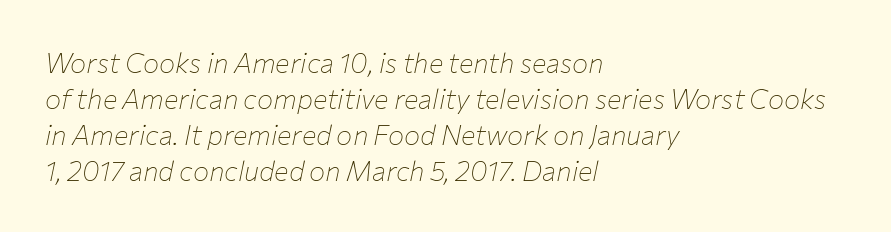
{"italic": "yes", "lean": "right", "slant_degrees": 12, "bold": "no", "underline": "no", "align": "left", "line_spacing": "normal", "line_spacing_ratio": 1.33, "letter_spacing": "normal", "letter_spacing_em": 0.0, "glyph_px": 27}
